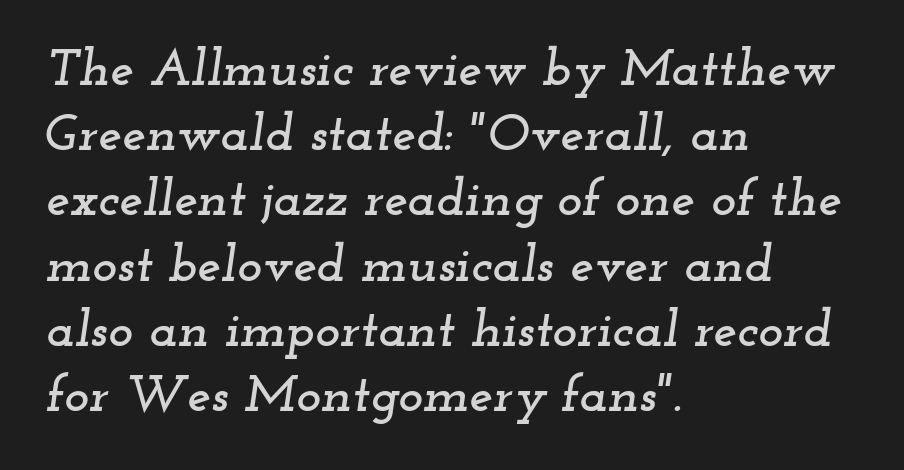
The image shows 53 px wide serif type, italic (leaning right); set left-aligned, line spacing 1.23x, normal letter spacing, not underlined; low stroke contrast and a small x-height.
